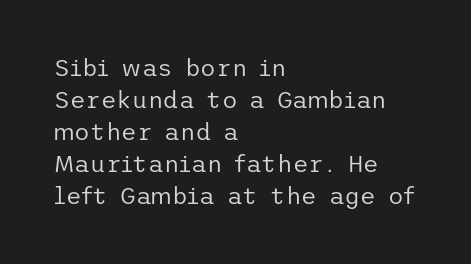
Q: Is the text bold? A: No.
Q: Is the text italic (slanted)? A: No, it is upright.
Q: Is the text underlined? A: No.
Q: How is the paragraph aligned? A: Left-aligned.
Q: Is the spacing between letters normal or unusually wide? A: Normal.
Q: Is the spacing between lines tight, normal or loose? A: Normal.
